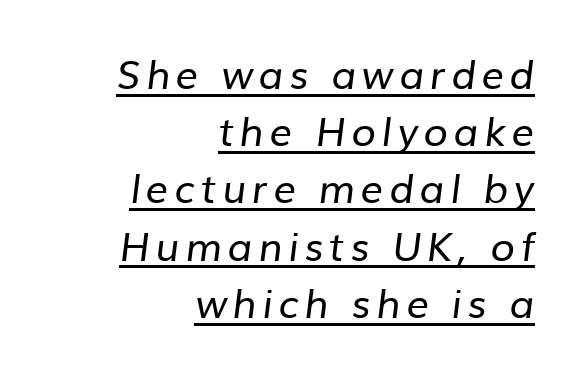
The image shows 40 px regular-weight sans-serif type; set right-aligned, normal line spacing (1.43x), underlined; low stroke contrast and a medium x-height.
